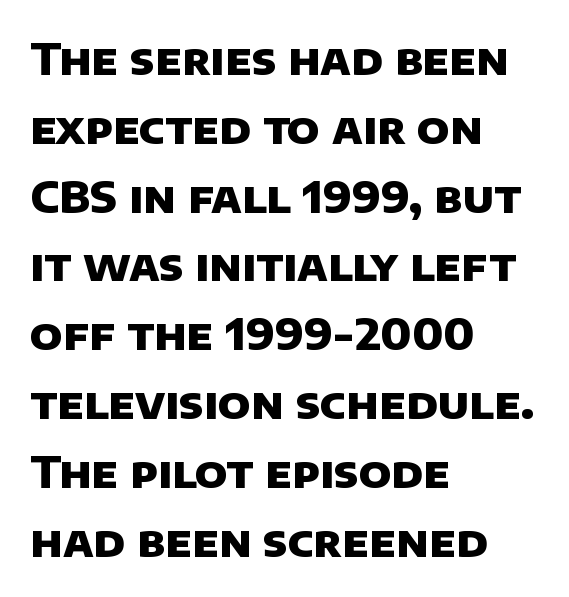
Q: Is the text bold? A: Yes.
Q: Is the typeface a serif or a sans-serif typeface? A: Sans-serif.
Q: Is the text underlined? A: No.
Q: How is the paragraph aligned? A: Left-aligned.
Q: Is the spacing between letters normal or unusually wide? A: Normal.
Q: Is the spacing between lines tight, normal or loose? A: Normal.
Q: Width (condensed, normal, or wide)? A: Normal.
Q: Stroke contrast? A: Low.
Q: x-height? A: Large.
Q: Monospaced? A: No.
